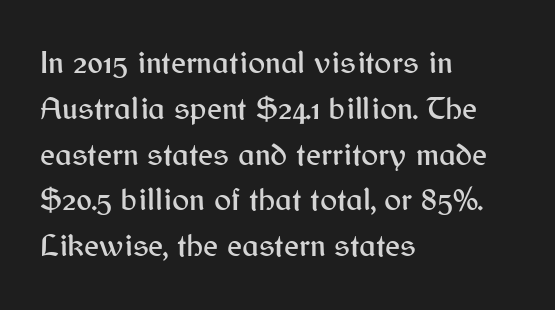
Leading: standard. No extra tracking has been applied to these lines. Leftover space on each line is placed entirely after the last word. Rendered with straight, roman letterforms. A bare baseline throughout the passage. The typeface chosen for these lines omits serifs.
